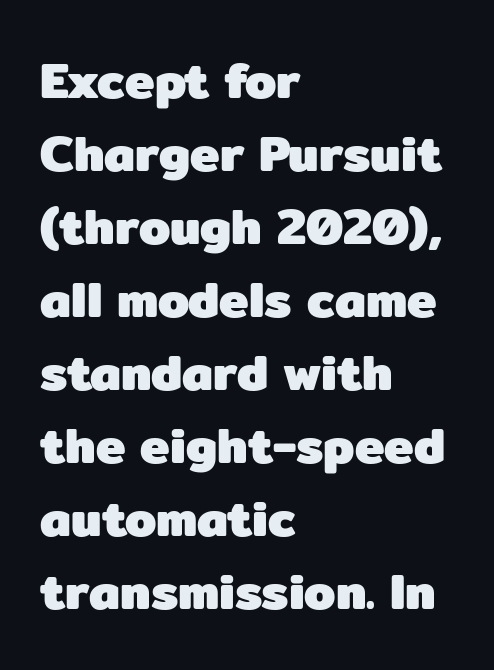
{"serif": "no", "italic": "no", "bold": "yes", "weight": "heavy", "width": "normal", "stroke_contrast": "low", "x_height": "medium", "monospaced": "no", "underline": "no", "align": "left", "line_spacing": "normal", "line_spacing_ratio": 1.46, "letter_spacing": "normal", "letter_spacing_em": 0.0, "glyph_px": 50}
